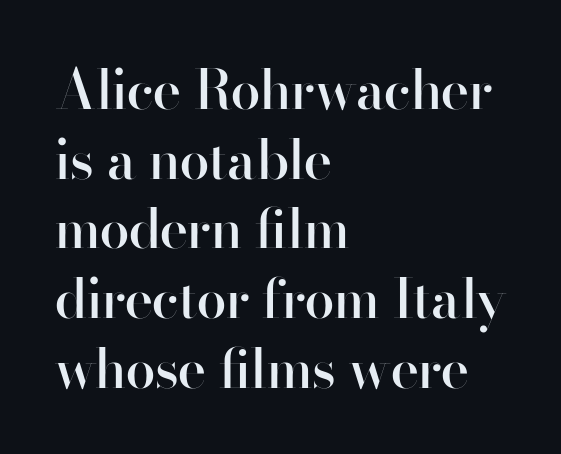
Q: Is the text bold? A: Semi-bold.
Q: Is the text italic (slanted)? A: No, it is upright.
Q: Is the typeface a serif or a sans-serif typeface? A: Sans-serif.
Q: Is the text underlined? A: No.
Q: How is the paragraph aligned? A: Left-aligned.
Q: Is the spacing between letters normal or unusually wide? A: Normal.
Q: Is the spacing between lines tight, normal or loose? A: Normal.
Q: Width (condensed, normal, or wide)? A: Normal.
Q: Stroke contrast? A: High.
Q: x-height? A: Small.
Q: Monospaced? A: No.
